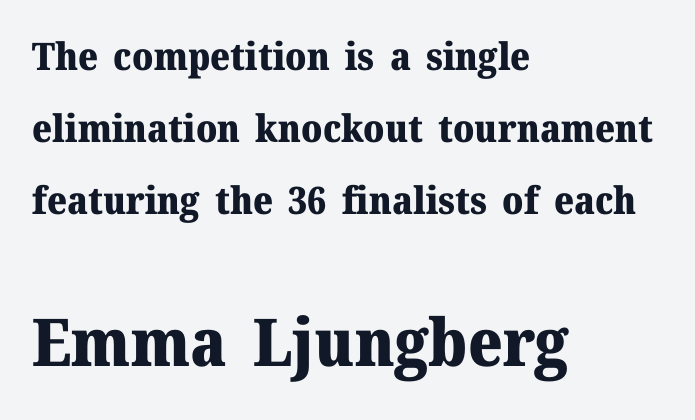
Q: Is the text bold? A: Yes.
Q: Is the text italic (slanted)? A: No, it is upright.
Q: Is the typeface a serif or a sans-serif typeface? A: Serif.
Q: Is the text underlined? A: No.
Q: How is the paragraph aligned? A: Left-aligned.
Q: Is the spacing between letters normal or unusually wide? A: Normal.
Q: Which block of text is set in a larger size, the first (top) or the second (bottom)? A: The second (bottom) one.
Q: Width (condensed, normal, or wide)? A: Normal.
Q: Stroke contrast? A: Medium.
Q: x-height? A: Medium.
Q: Monospaced? A: No.
